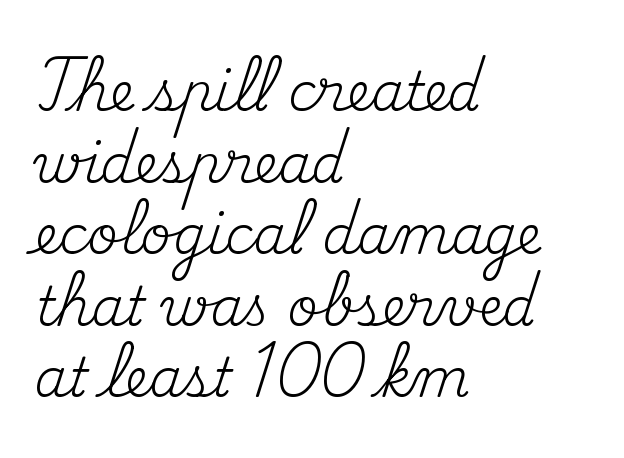
No extra tracking has been applied to these lines. Honestly, there is no underline to notice here at all. One glance says typical: line gaps are just what's usual. If you drew a ruler down the left edge, every line would touch it. Is the type heavy? It reads as light-to-regular instead.
